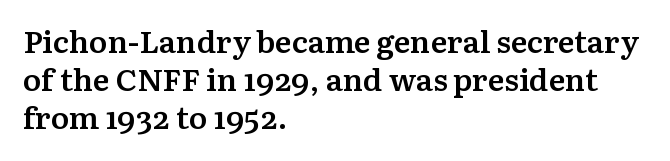
These lines keep a tight, regular rhythm from letter to letter. Yep, those are serifs on the letters. Semibold letterforms, between regular and bold. The ragged edge is on the right, which tells us the setting is flush left. The strip under each line holds only bare page. Is this a fixed-width face? No — the glyphs have proportional, varying widths.
